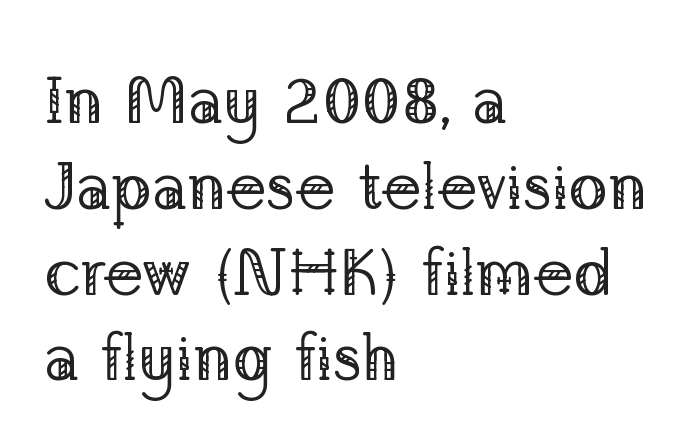
{"serif": "yes", "italic": "no", "bold": "no", "weight": "regular", "width": "normal", "stroke_contrast": "low", "x_height": "medium", "monospaced": "no", "underline": "no", "align": "left", "line_spacing": "normal", "line_spacing_ratio": 1.3, "letter_spacing": "normal", "letter_spacing_em": 0.0, "glyph_px": 66}
